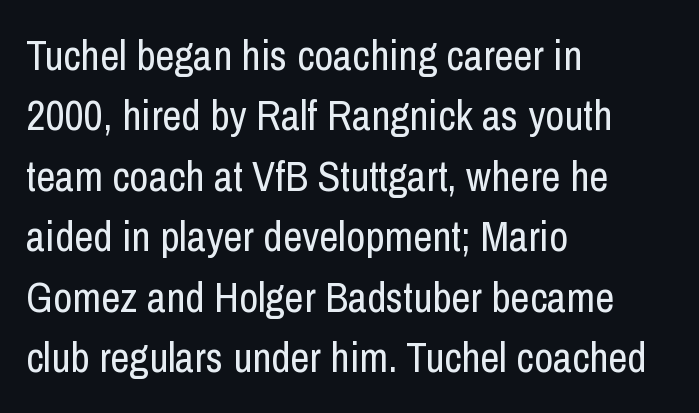
{"serif": "no", "italic": "no", "bold": "no", "weight": "regular", "width": "condensed", "stroke_contrast": "low", "x_height": "medium", "monospaced": "no", "underline": "no", "align": "left", "line_spacing": "normal", "line_spacing_ratio": 1.44, "letter_spacing": "normal", "letter_spacing_em": 0.0, "glyph_px": 42}
